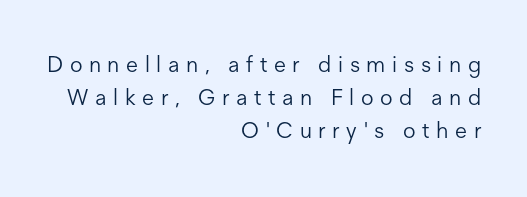
{"italic": "no", "bold": "no", "underline": "no", "align": "right", "line_spacing": "normal", "line_spacing_ratio": 1.49, "letter_spacing": "wide", "letter_spacing_em": 0.3, "glyph_px": 22}
